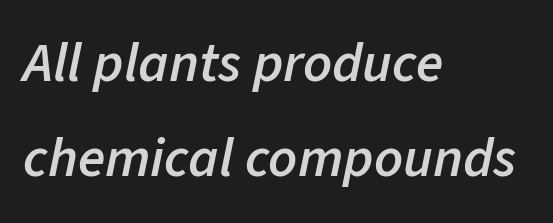
Q: Is the text bold? A: Semi-bold.
Q: Is the text italic (slanted)? A: Yes, it leans right by about 11 degrees.
Q: Is the text underlined? A: No.
Q: How is the paragraph aligned? A: Left-aligned.
Q: Is the spacing between letters normal or unusually wide? A: Normal.
Q: Is the spacing between lines tight, normal or loose? A: Normal.
Q: Width (condensed, normal, or wide)? A: Normal.
Q: Stroke contrast? A: Low.
Q: x-height? A: Medium.
Q: Monospaced? A: No.
